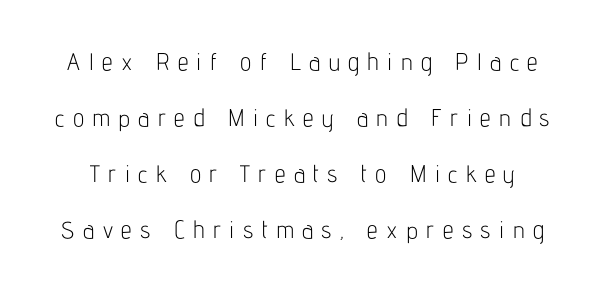
Q: Is the text bold? A: No.
Q: Is the text italic (slanted)? A: No, it is upright.
Q: Is the text underlined? A: No.
Q: Is the spacing between letters normal or unusually wide? A: Unusually wide.
Q: Is the spacing between lines tight, normal or loose? A: Loose.
